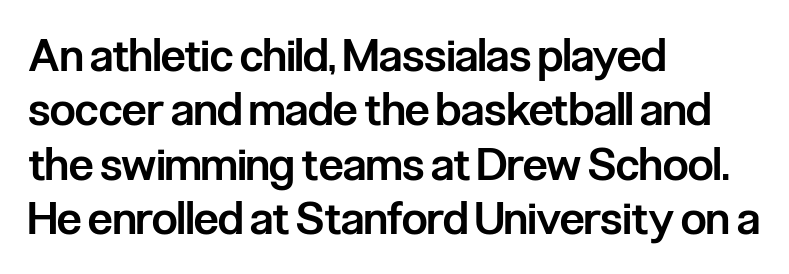
A classic flush-left, rag-right setting is used for this passage. The strip under each line holds only bare page. The font's upright variant was chosen for this text. Tracking here is standard; glyphs follow each other at the usual distance. Heft: intermediate — a semibold.
